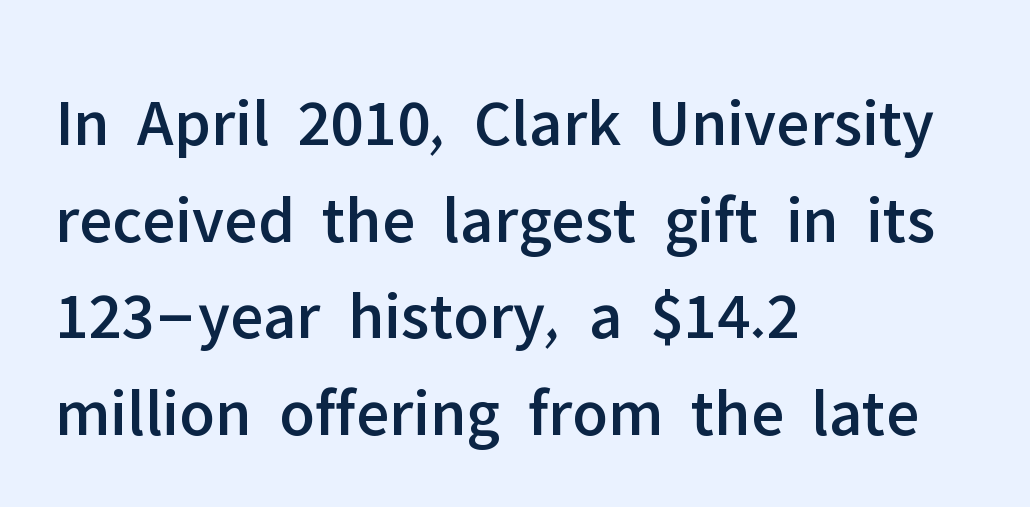
Q: Is the text italic (slanted)? A: No, it is upright.
Q: Is the typeface a serif or a sans-serif typeface? A: Sans-serif.
Q: Is the text underlined? A: No.
Q: How is the paragraph aligned? A: Left-aligned.
Q: Is the spacing between letters normal or unusually wide? A: Normal.
Q: Is the spacing between lines tight, normal or loose? A: Normal.
Q: Width (condensed, normal, or wide)? A: Normal.
Q: Stroke contrast? A: Low.
Q: x-height? A: Medium.
Q: Monospaced? A: No.
